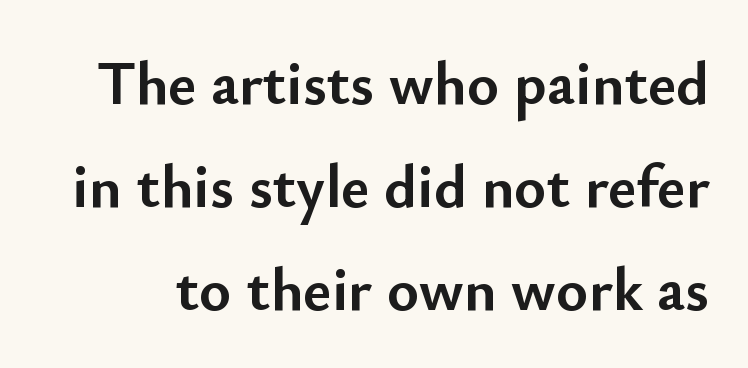
Q: Is the text bold? A: Yes.
Q: Is the text italic (slanted)? A: No, it is upright.
Q: Is the typeface a serif or a sans-serif typeface? A: Sans-serif.
Q: Is the text underlined? A: No.
Q: Is the spacing between letters normal or unusually wide? A: Normal.
Q: Is the spacing between lines tight, normal or loose? A: Normal.
Q: Width (condensed, normal, or wide)? A: Normal.
Q: Stroke contrast? A: Low.
Q: x-height? A: Small.
Q: Monospaced? A: No.
